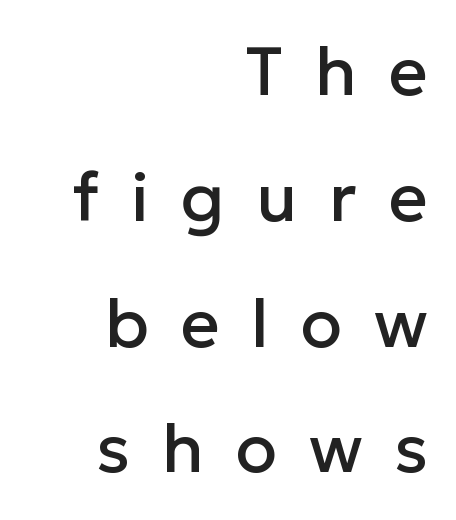
The face used here is proportionally spaced, like ordinary book or web type. Any mark beneath the type? The region is blank. The designer went with a sans here, leaving each stem footless. Vertical strokes here are truly vertical. Between one letter and the next there's a generous, obvious gap.
